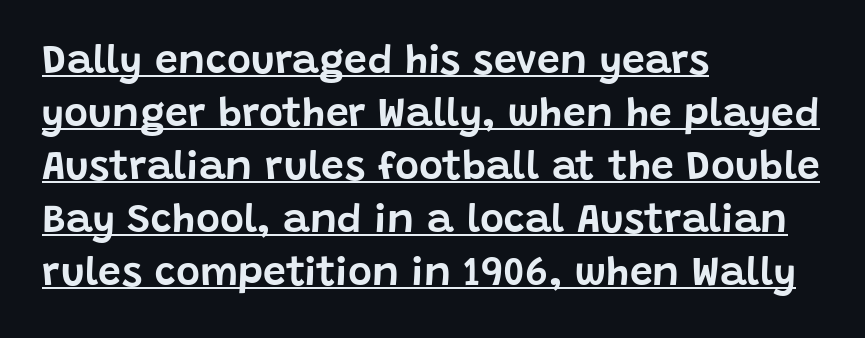
A baseline rule has been typeset under these characters. The axis of the letterforms is exactly vertical. The leading is moderate, giving the passage an even texture. Short note: letters normally spaced. The font family rendered here belongs to the sans-serif group. Where is the straight margin? On the left.
